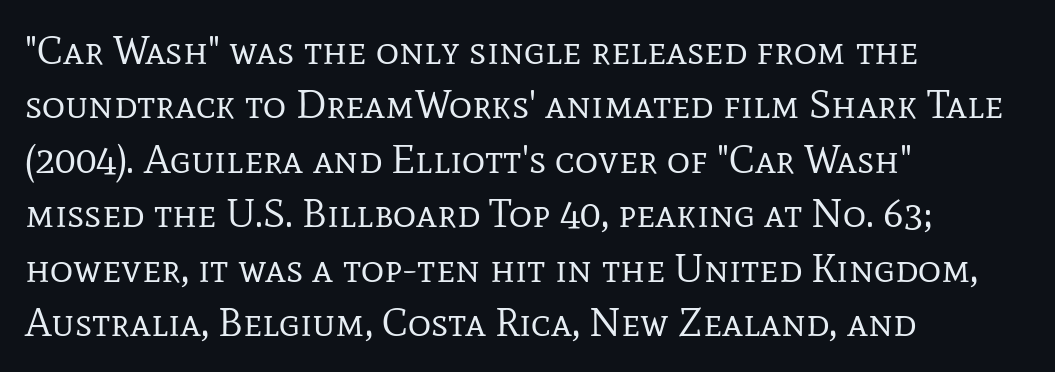
Small tapered or slab feet sit at the stroke ends, so this counts as serif. A clean baseline with only descenders dipping below it. The rendering anchors every line to the left-hand side. Here the designer chose a conventional face with non-uniform glyph widths.
